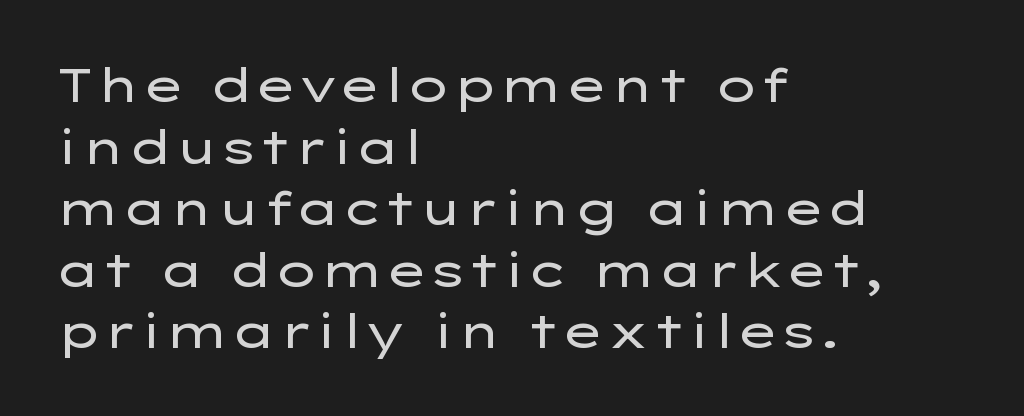
{"serif": "no", "italic": "no", "bold": "no", "weight": "regular", "width": "wide", "stroke_contrast": "low", "x_height": "medium", "monospaced": "no", "underline": "no", "align": "left", "line_spacing": "normal", "line_spacing_ratio": 1.31, "letter_spacing": "normal", "letter_spacing_em": 0.0, "glyph_px": 47}
